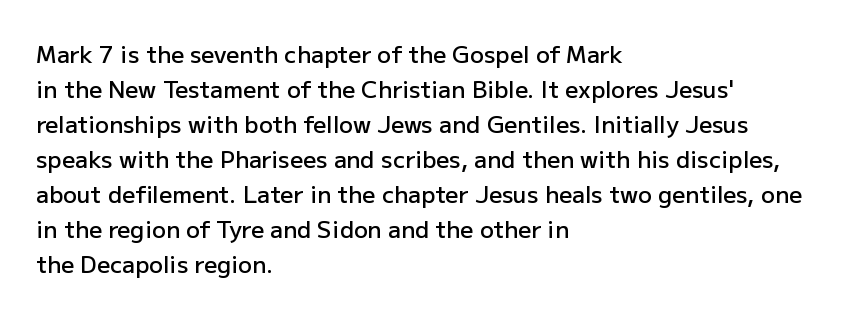
Teacher's note: observe the even left margin — that is flush-left alignment. The letters stand upright; this is a roman face. The string is rendered with underlining switched off. A somewhat darkened texture: the type is semibold rather than bold.
